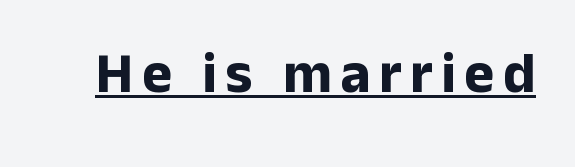
{"serif": "no", "italic": "no", "bold": "yes", "weight": "bold", "width": "normal", "stroke_contrast": "low", "x_height": "medium", "monospaced": "no", "underline": "yes", "glyph_px": 57}
